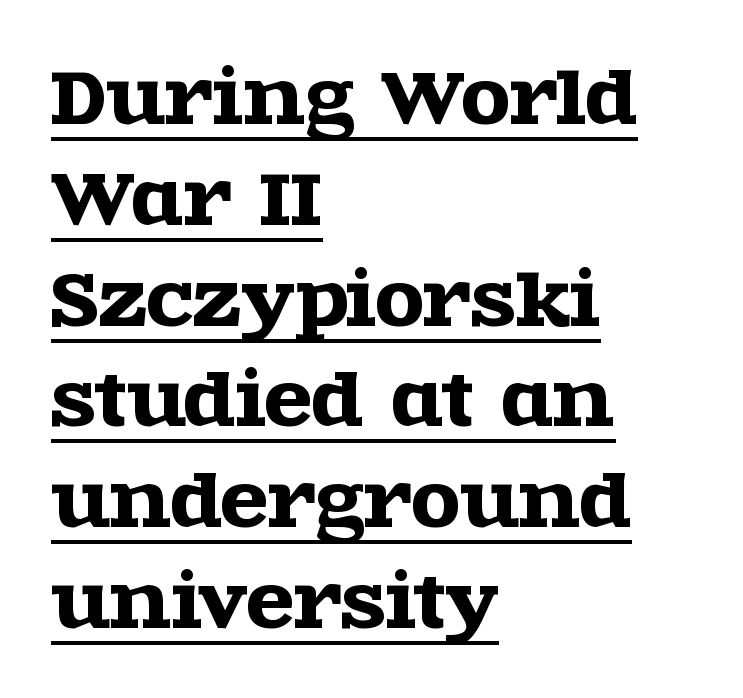
The image shows 70 px wide serif type, upright; set left-aligned, normal line spacing (1.44x), normal letter spacing, underlined; a large x-height.
